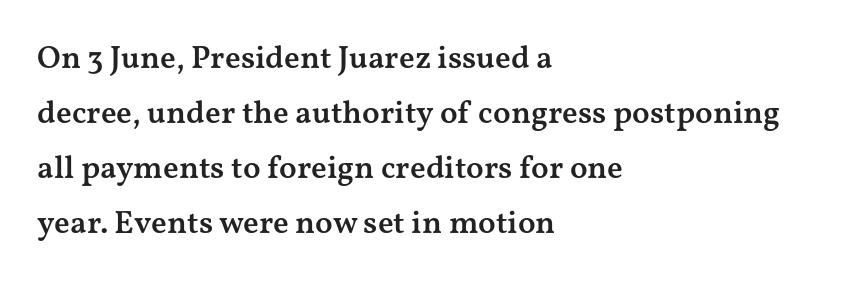
Q: Is the text bold? A: Semi-bold.
Q: Is the text italic (slanted)? A: No, it is upright.
Q: Is the typeface a serif or a sans-serif typeface? A: Serif.
Q: Is the text underlined? A: No.
Q: How is the paragraph aligned? A: Left-aligned.
Q: Is the spacing between letters normal or unusually wide? A: Normal.
Q: Width (condensed, normal, or wide)? A: Wide.
Q: Stroke contrast? A: Medium.
Q: x-height? A: Medium.
Q: Monospaced? A: No.
